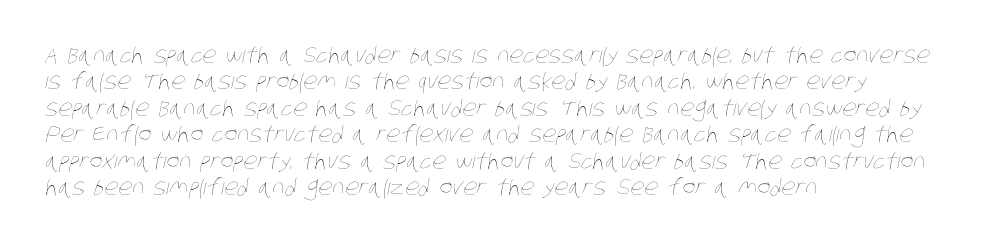
The image shows 22 px text type; set left-aligned, line spacing 1.2x, normal letter spacing, not underlined.
